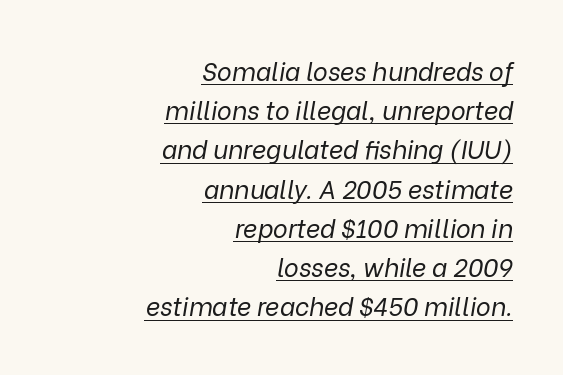
{"italic": "yes", "lean": "right", "slant_degrees": 9, "bold": "no", "underline": "yes", "align": "right", "line_spacing": "normal", "line_spacing_ratio": 1.57, "letter_spacing": "normal", "letter_spacing_em": 0.0, "glyph_px": 25}
